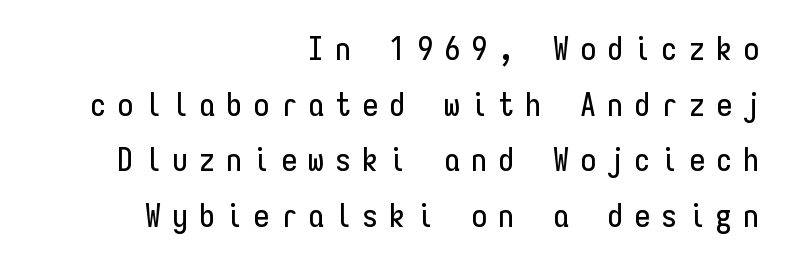
The image shows 32 px condensed sans-serif type, upright, monospaced; set right-aligned, line spacing 1.74x, unusually wide letter spacing (+0.35 em), not underlined; low stroke contrast and a medium x-height.
